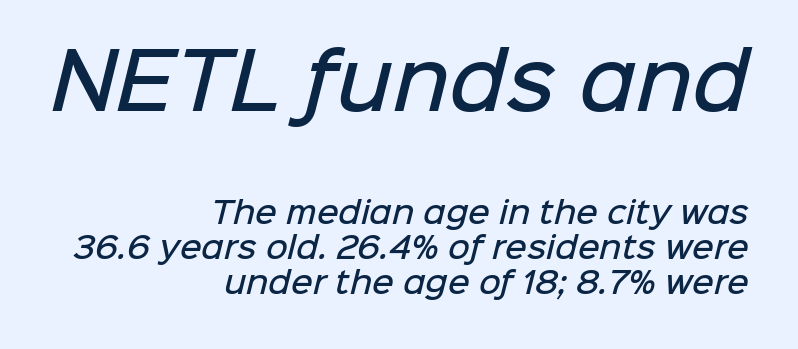
{"serif": "no", "bold": "semi", "weight": "semibold", "width": "normal", "stroke_contrast": "low", "x_height": "medium", "monospaced": "no", "underline": "no", "align": "right", "line_spacing_ratio": 1.17, "letter_spacing": "normal", "letter_spacing_em": 0.0, "larger_block": "first", "size_ratio": 2.53, "glyph_px": 76}
